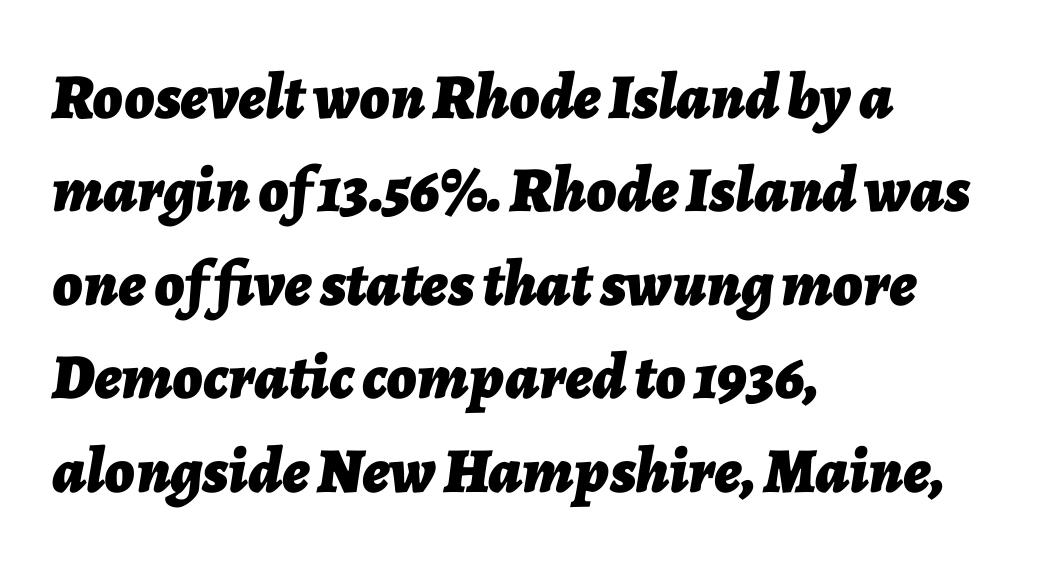
Q: Is the text bold? A: Yes.
Q: Is the text italic (slanted)? A: Yes, it leans right by about 7 degrees.
Q: Is the text underlined? A: No.
Q: How is the paragraph aligned? A: Left-aligned.
Q: Is the spacing between letters normal or unusually wide? A: Normal.
Q: Is the spacing between lines tight, normal or loose? A: Normal.
Q: Width (condensed, normal, or wide)? A: Normal.
Q: Stroke contrast? A: Low.
Q: x-height? A: Medium.
Q: Monospaced? A: No.
